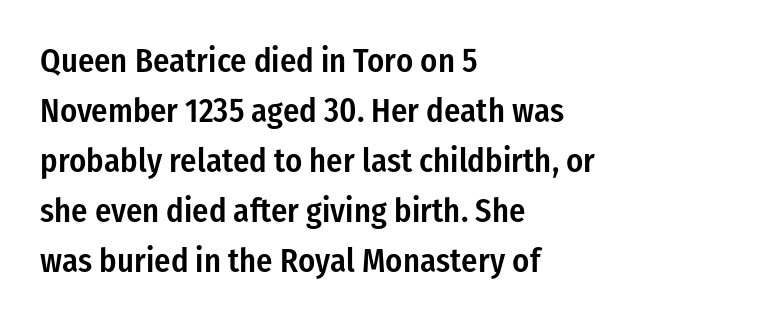
Q: Is the text bold? A: Semi-bold.
Q: Is the text italic (slanted)? A: No, it is upright.
Q: Is the typeface a serif or a sans-serif typeface? A: Sans-serif.
Q: Is the text underlined? A: No.
Q: How is the paragraph aligned? A: Left-aligned.
Q: Is the spacing between letters normal or unusually wide? A: Normal.
Q: Is the spacing between lines tight, normal or loose? A: Normal.
Q: Width (condensed, normal, or wide)? A: Condensed.
Q: Stroke contrast? A: Low.
Q: x-height? A: Medium.
Q: Monospaced? A: No.
